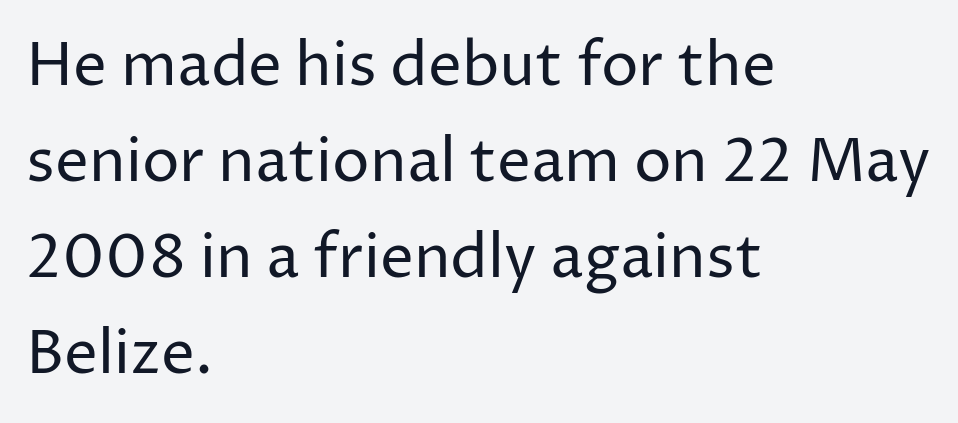
Posture: upright roman. Nobody touched the tracking dial on this one. Clear beneath every line of the passage. Weight class: somewhere from thin through regular. The glyphs in this specimen are sans serif. Normally led — the rows are evenly, conventionally spaced.
